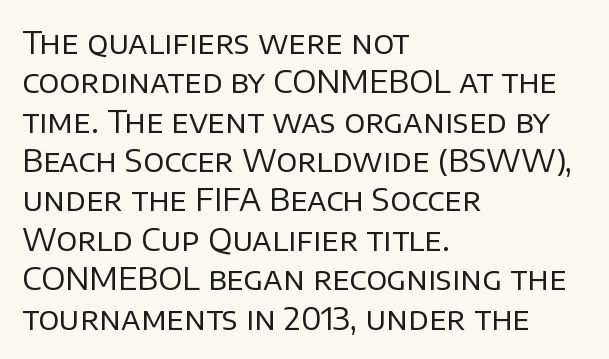
Q: Is the text bold? A: No.
Q: Is the text italic (slanted)? A: No, it is upright.
Q: Is the typeface a serif or a sans-serif typeface? A: Sans-serif.
Q: Is the text underlined? A: No.
Q: How is the paragraph aligned? A: Left-aligned.
Q: Is the spacing between letters normal or unusually wide? A: Normal.
Q: Is the spacing between lines tight, normal or loose? A: Normal.
Q: Width (condensed, normal, or wide)? A: Normal.
Q: Stroke contrast? A: Low.
Q: x-height? A: Large.
Q: Monospaced? A: No.
